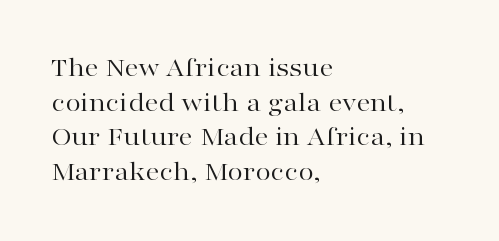
Q: Is the text bold? A: No.
Q: Is the text italic (slanted)? A: No, it is upright.
Q: Is the typeface a serif or a sans-serif typeface? A: Serif.
Q: Is the text underlined? A: No.
Q: How is the paragraph aligned? A: Left-aligned.
Q: Is the spacing between letters normal or unusually wide? A: Normal.
Q: Width (condensed, normal, or wide)? A: Wide.
Q: Stroke contrast? A: High.
Q: x-height? A: Medium.
Q: Monospaced? A: No.
